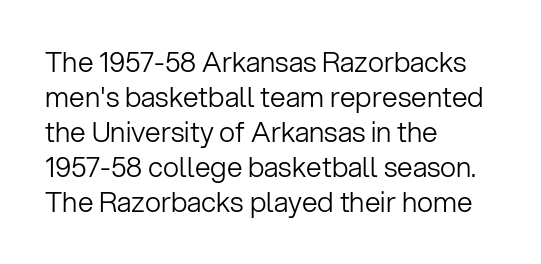
The image shows 28 px light sans-serif type, upright; set left-aligned, normal line spacing (1.25x), normal letter spacing, not underlined; low stroke contrast and a medium x-height.
